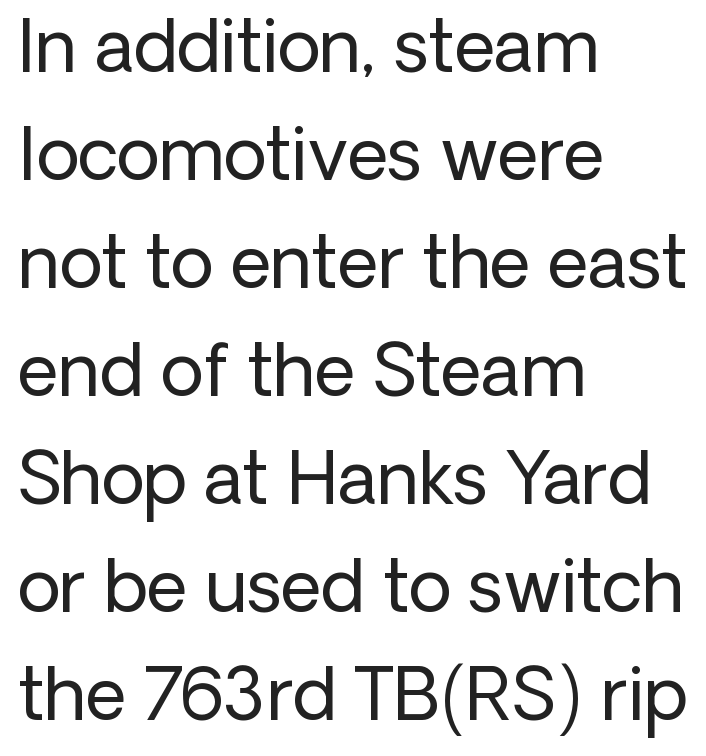
The image shows 71 px regular-weight sans-serif type, upright; set left-aligned, normal line spacing (1.52x), normal letter spacing, not underlined; low stroke contrast and a medium x-height.
